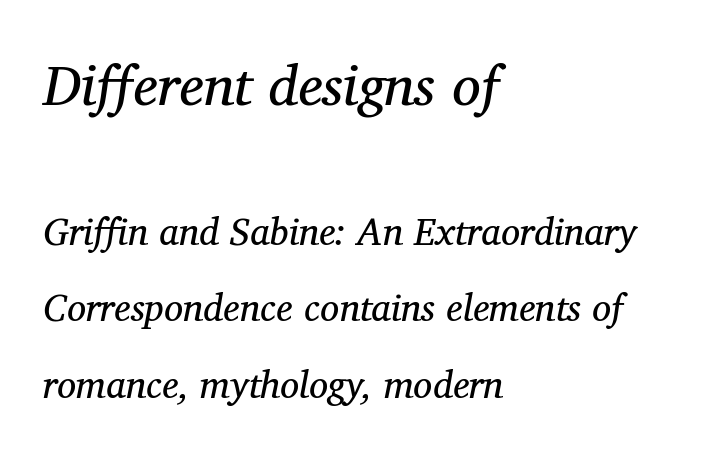
The image shows 57 px regular-weight serif type, italic (leaning right); set left-aligned, loose line spacing (2.02x), normal letter spacing, not underlined; the first (top) block is 1.5x larger; medium stroke contrast and a medium x-height.
